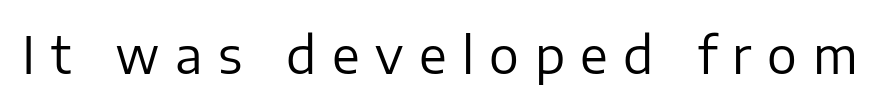
The image shows 50 px regular-weight sans-serif type, upright; set unusually wide letter spacing (+0.31 em), not underlined; low stroke contrast and a medium x-height.
